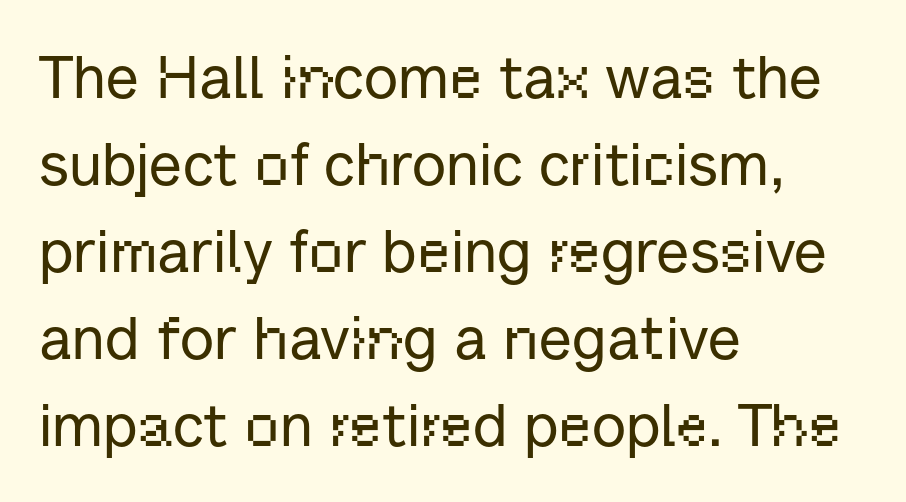
{"serif": "no", "italic": "no", "width": "normal", "stroke_contrast": "low", "x_height": "medium", "monospaced": "no", "underline": "no", "align": "left", "line_spacing": "normal", "line_spacing_ratio": 1.45, "letter_spacing": "normal", "letter_spacing_em": 0.0, "glyph_px": 60}
